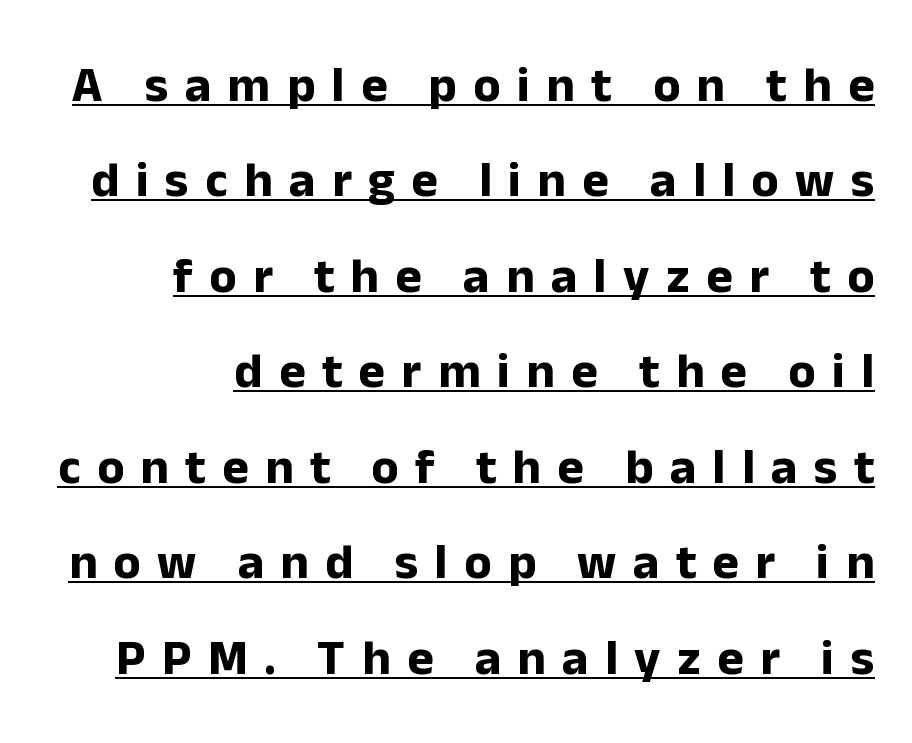
{"serif": "no", "italic": "no", "bold": "yes", "weight": "bold", "width": "normal", "stroke_contrast": "low", "x_height": "medium", "monospaced": "no", "underline": "yes", "align": "right", "line_spacing": "loose", "line_spacing_ratio": 1.91, "letter_spacing": "wide", "letter_spacing_em": 0.33, "glyph_px": 50}
